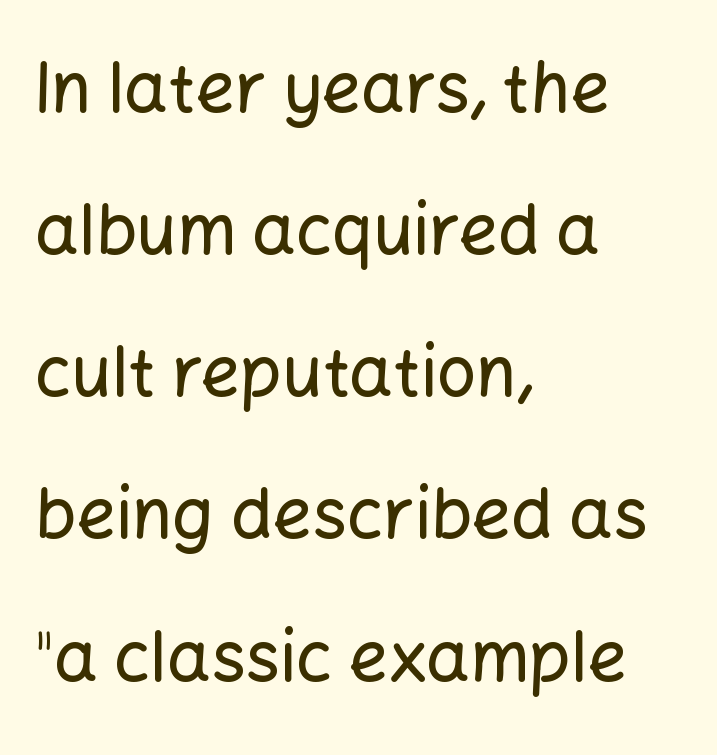
Q: Is the text italic (slanted)? A: No, it is upright.
Q: Is the typeface a serif or a sans-serif typeface? A: Sans-serif.
Q: Is the text underlined? A: No.
Q: How is the paragraph aligned? A: Left-aligned.
Q: Is the spacing between letters normal or unusually wide? A: Normal.
Q: Is the spacing between lines tight, normal or loose? A: Loose.
Q: Width (condensed, normal, or wide)? A: Normal.
Q: Stroke contrast? A: Low.
Q: x-height? A: Medium.
Q: Monospaced? A: No.
